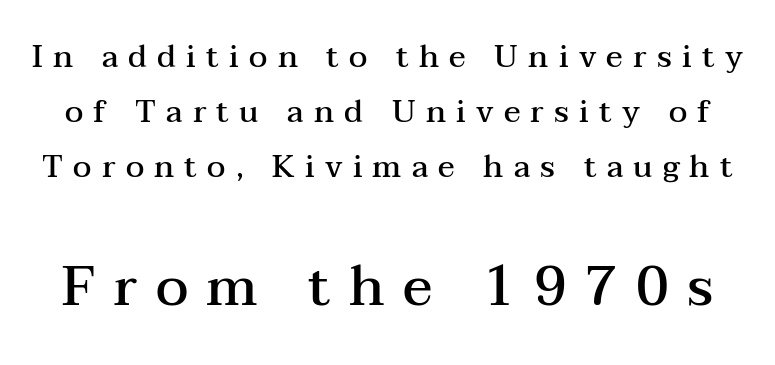
Firm but not heavy-handed strokes: this text is semibold. No word sits above an underline. The block sitting lower on the canvas is the one with enlarged characters. These lines were composed using upright roman letters.
